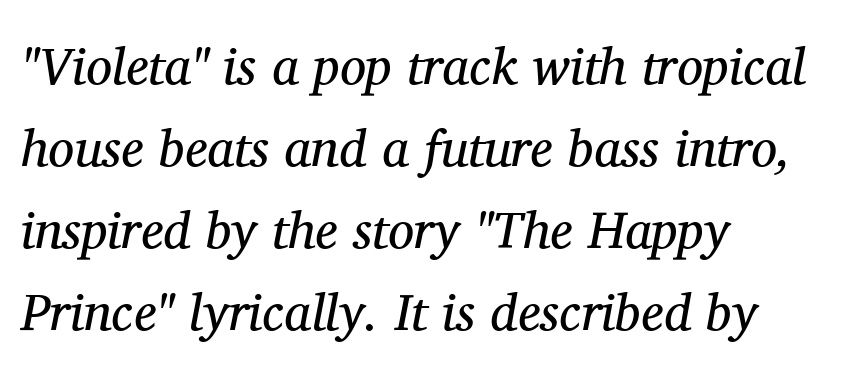
Q: Is the text bold? A: No.
Q: Is the text italic (slanted)? A: Yes, it leans right by about 11 degrees.
Q: Is the typeface a serif or a sans-serif typeface? A: Serif.
Q: Is the text underlined? A: No.
Q: How is the paragraph aligned? A: Left-aligned.
Q: Is the spacing between letters normal or unusually wide? A: Normal.
Q: Is the spacing between lines tight, normal or loose? A: Normal.
Q: Width (condensed, normal, or wide)? A: Normal.
Q: Stroke contrast? A: Medium.
Q: x-height? A: Medium.
Q: Monospaced? A: No.
